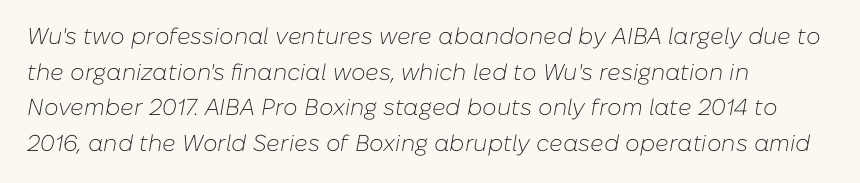
Q: Is the text bold? A: No.
Q: Is the text italic (slanted)? A: Yes, it leans right by about 10 degrees.
Q: Is the text underlined? A: No.
Q: How is the paragraph aligned? A: Left-aligned.
Q: Is the spacing between letters normal or unusually wide? A: Normal.
Q: Is the spacing between lines tight, normal or loose? A: Normal.
